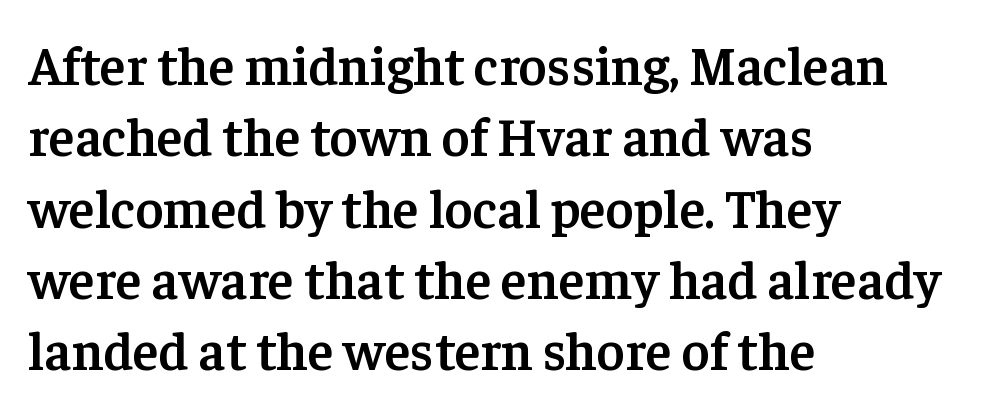
The image shows 54 px semibold serif type, upright; set left-aligned, normal line spacing (1.32x), normal letter spacing, not underlined; low stroke contrast and a medium x-height.
